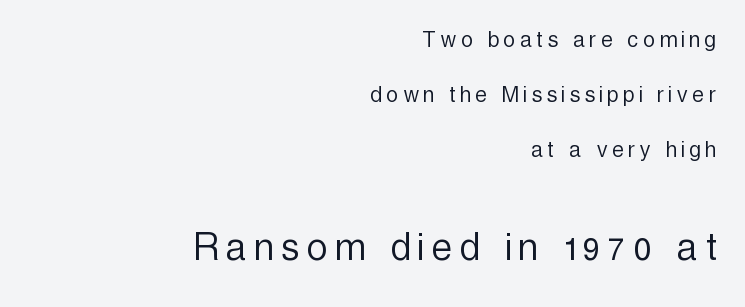
{"serif": "no", "italic": "no", "bold": "no", "weight": "light", "width": "condensed", "x_height": "medium", "monospaced": "no", "underline": "no", "align": "right", "line_spacing": "loose", "line_spacing_ratio": 2.11, "larger_block": "second", "size_ratio": 1.73, "glyph_px": 45}
